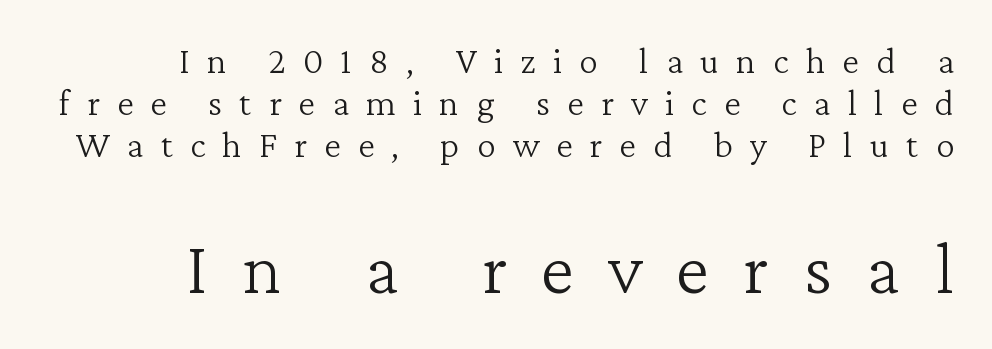
{"serif": "yes", "italic": "no", "bold": "no", "weight": "light", "width": "normal", "stroke_contrast": "low", "x_height": "medium", "monospaced": "no", "underline": "no", "align": "right", "line_spacing": "tight", "line_spacing_ratio": 1.1, "letter_spacing": "wide", "letter_spacing_em": 0.45, "larger_block": "second", "size_ratio": 2.0, "glyph_px": 76}
